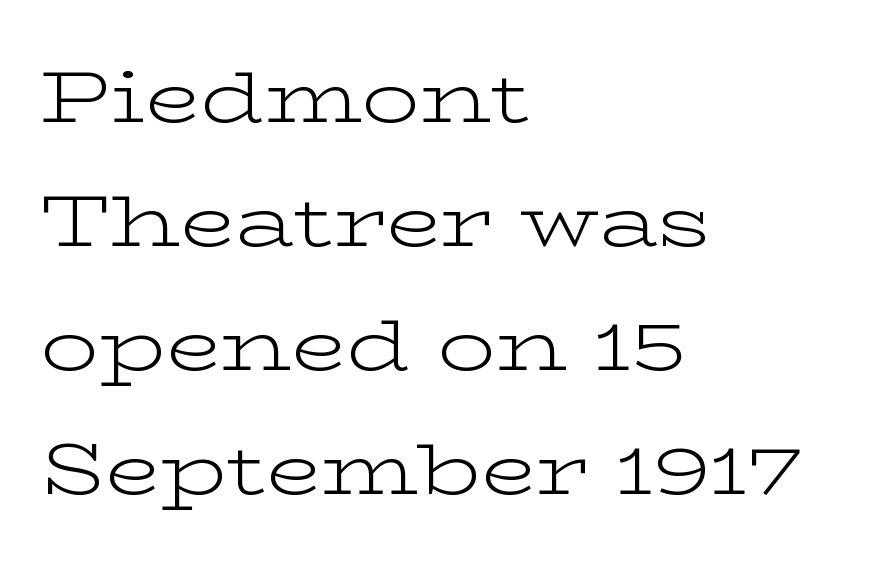
{"serif": "yes", "italic": "no", "bold": "no", "weight": "light", "width": "wide", "stroke_contrast": "low", "x_height": "medium", "monospaced": "no", "underline": "no", "align": "left", "line_spacing_ratio": 1.72, "letter_spacing": "normal", "letter_spacing_em": 0.0, "glyph_px": 72}
